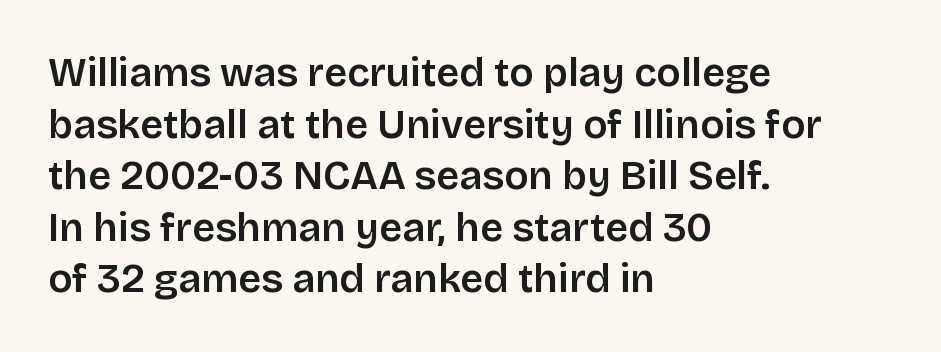
Q: Is the text italic (slanted)? A: No, it is upright.
Q: Is the typeface a serif or a sans-serif typeface? A: Sans-serif.
Q: Is the text underlined? A: No.
Q: How is the paragraph aligned? A: Left-aligned.
Q: Is the spacing between letters normal or unusually wide? A: Normal.
Q: Is the spacing between lines tight, normal or loose? A: Normal.
Q: Width (condensed, normal, or wide)? A: Normal.
Q: Stroke contrast? A: Low.
Q: x-height? A: Large.
Q: Monospaced? A: No.
